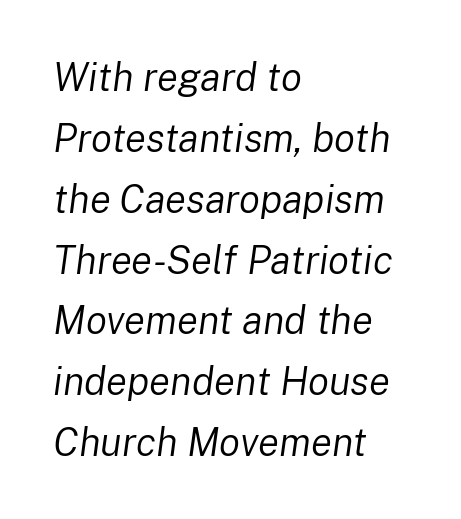
{"italic": "yes", "lean": "right", "slant_degrees": 8, "bold": "no", "weight": "regular", "width": "normal", "stroke_contrast": "low", "x_height": "medium", "monospaced": "no", "underline": "no", "align": "left", "line_spacing": "normal", "line_spacing_ratio": 1.56, "letter_spacing": "normal", "letter_spacing_em": 0.0, "glyph_px": 39}
